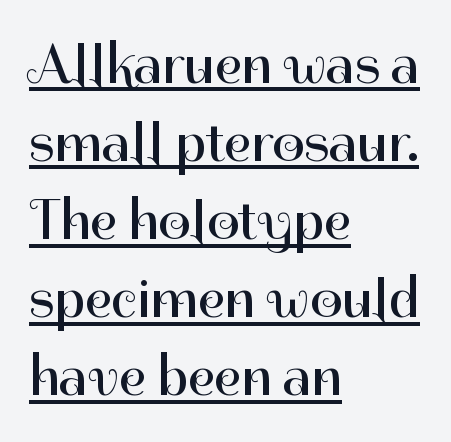
The image shows 57 px regular-weight sans-serif type, upright; set left-aligned, normal line spacing (1.37x), normal letter spacing, underlined; high stroke contrast and a medium x-height.
